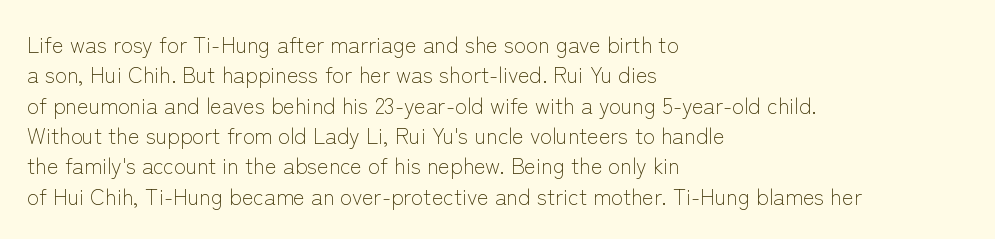
The image shows 22 px text type, upright; set left-aligned, normal line spacing (1.38x), normal letter spacing, not underlined.
